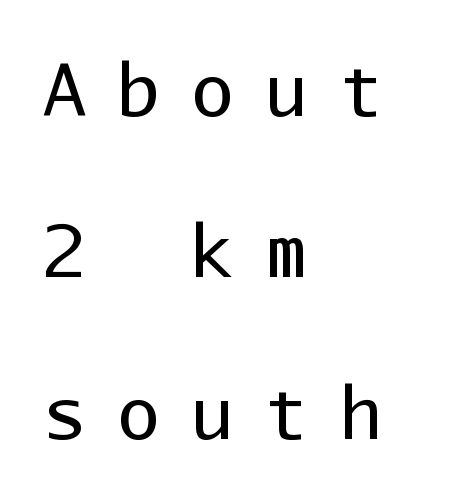
Q: Is the text bold? A: No.
Q: Is the text italic (slanted)? A: No, it is upright.
Q: Is the typeface a serif or a sans-serif typeface? A: Sans-serif.
Q: Is the text underlined? A: No.
Q: How is the paragraph aligned? A: Left-aligned.
Q: Is the spacing between letters normal or unusually wide? A: Unusually wide.
Q: Is the spacing between lines tight, normal or loose? A: Loose.
Q: Width (condensed, normal, or wide)? A: Normal.
Q: Stroke contrast? A: Low.
Q: x-height? A: Medium.
Q: Monospaced? A: Yes.
